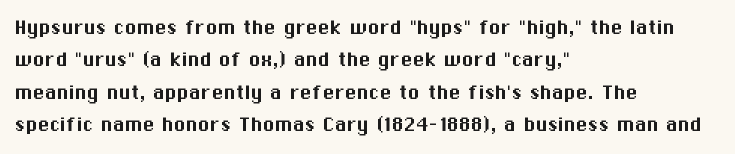
Q: Is the text italic (slanted)? A: No, it is upright.
Q: Is the text underlined? A: No.
Q: How is the paragraph aligned? A: Left-aligned.
Q: Is the spacing between letters normal or unusually wide? A: Normal.
Q: Is the spacing between lines tight, normal or loose? A: Normal.
